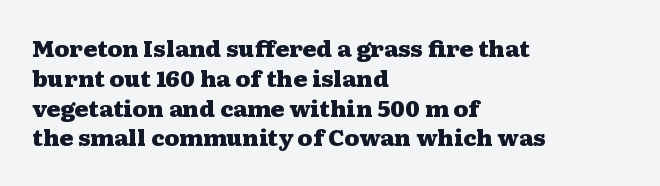
The image shows 21 px bold type, upright; set left-aligned, normal line spacing (1.42x), normal letter spacing, not underlined.
